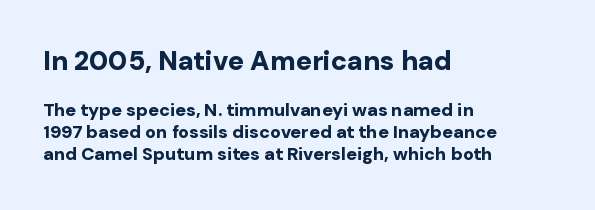
This sample uses plain, unmodified letter spacing. Chunky letters — that's bold for sure. Notice how the stems are strictly vertical — no italics here. Words float on clear page, feet unadorned.
